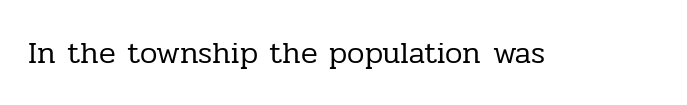
{"serif": "yes", "italic": "no", "bold": "no", "weight": "regular", "width": "normal", "stroke_contrast": "low", "x_height": "medium", "monospaced": "no", "underline": "no", "letter_spacing": "normal", "letter_spacing_em": 0.0, "glyph_px": 31}
